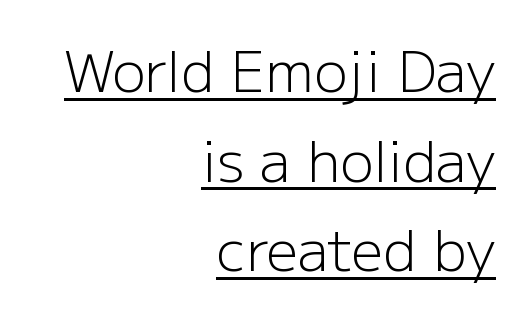
{"serif": "no", "italic": "no", "bold": "no", "weight": "light", "width": "normal", "stroke_contrast": "low", "x_height": "medium", "monospaced": "no", "underline": "yes", "align": "right", "line_spacing": "normal", "line_spacing_ratio": 1.6, "letter_spacing": "normal", "letter_spacing_em": 0.0, "glyph_px": 56}
